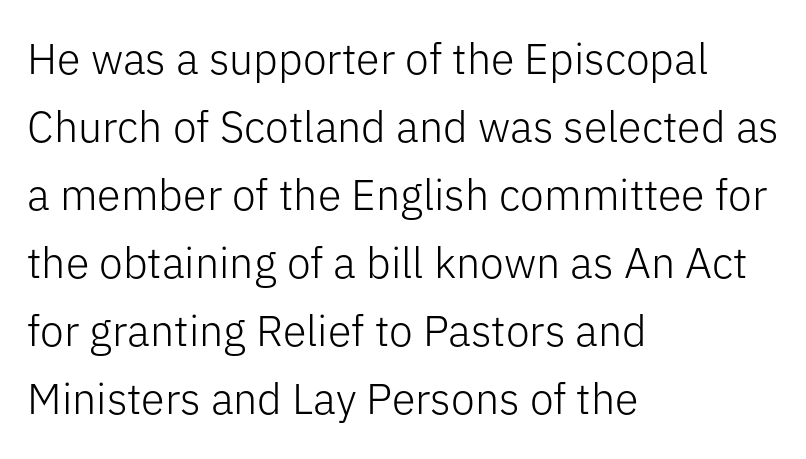
{"serif": "no", "italic": "no", "bold": "no", "weight": "light", "width": "normal", "stroke_contrast": "low", "x_height": "medium", "monospaced": "no", "underline": "no", "align": "left", "line_spacing": "normal", "line_spacing_ratio": 1.58, "letter_spacing": "normal", "letter_spacing_em": 0.0, "glyph_px": 43}
